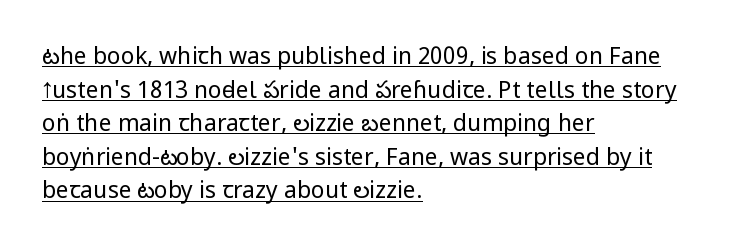
{"italic": "no", "bold": "no", "underline": "yes", "align": "left", "line_spacing": "normal", "line_spacing_ratio": 1.46, "letter_spacing": "normal", "letter_spacing_em": 0.0, "glyph_px": 23}
